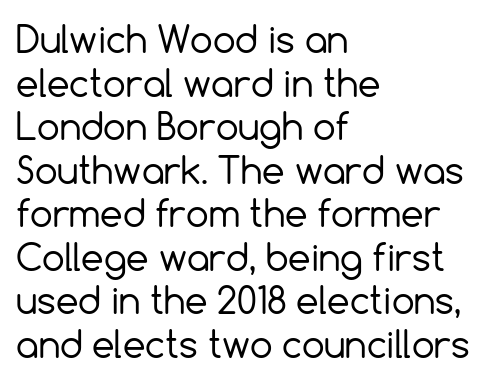
Q: Is the text bold? A: No.
Q: Is the text italic (slanted)? A: No, it is upright.
Q: Is the typeface a serif or a sans-serif typeface? A: Sans-serif.
Q: Is the text underlined? A: No.
Q: How is the paragraph aligned? A: Left-aligned.
Q: Is the spacing between letters normal or unusually wide? A: Normal.
Q: Width (condensed, normal, or wide)? A: Normal.
Q: x-height? A: Medium.
Q: Monospaced? A: No.
